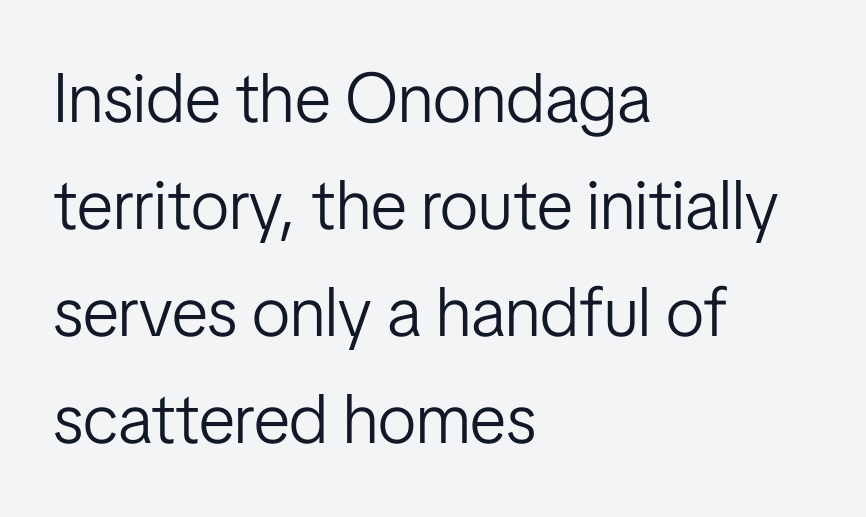
The image shows 69 px light, condensed sans-serif type, upright; set left-aligned, normal line spacing (1.55x), normal letter spacing, not underlined; low stroke contrast and a medium x-height.
